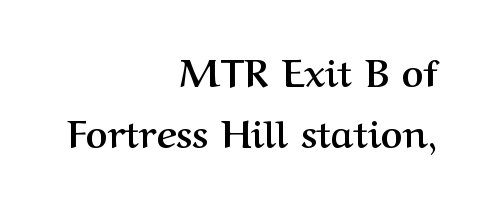
{"serif": "yes", "italic": "no", "bold": "yes", "weight": "semibold", "width": "normal", "stroke_contrast": "medium", "x_height": "medium", "monospaced": "no", "underline": "no", "align": "right", "line_spacing": "normal", "line_spacing_ratio": 1.61, "letter_spacing": "normal", "letter_spacing_em": 0.0, "glyph_px": 38}
